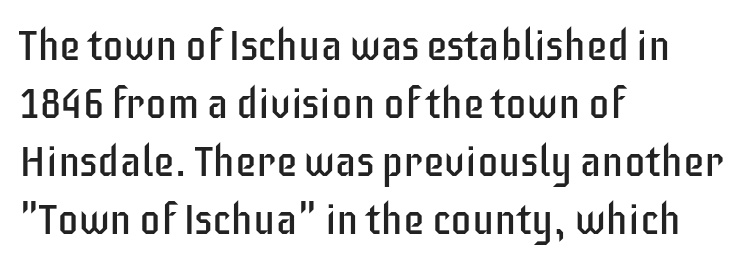
Q: Is the text bold? A: No.
Q: Is the text italic (slanted)? A: No, it is upright.
Q: Is the typeface a serif or a sans-serif typeface? A: Sans-serif.
Q: Is the text underlined? A: No.
Q: How is the paragraph aligned? A: Left-aligned.
Q: Is the spacing between letters normal or unusually wide? A: Normal.
Q: Is the spacing between lines tight, normal or loose? A: Normal.
Q: Width (condensed, normal, or wide)? A: Condensed.
Q: Stroke contrast? A: Low.
Q: x-height? A: Large.
Q: Monospaced? A: No.
